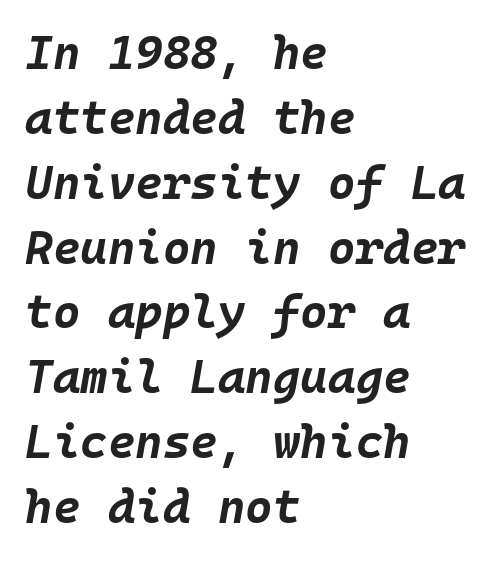
{"italic": "yes", "lean": "right", "slant_degrees": 10, "bold": "yes", "weight": "bold", "width": "normal", "stroke_contrast": "low", "x_height": "large", "monospaced": "yes", "underline": "no", "align": "left", "line_spacing": "normal", "line_spacing_ratio": 1.38, "letter_spacing": "normal", "letter_spacing_em": 0.0, "glyph_px": 47}
